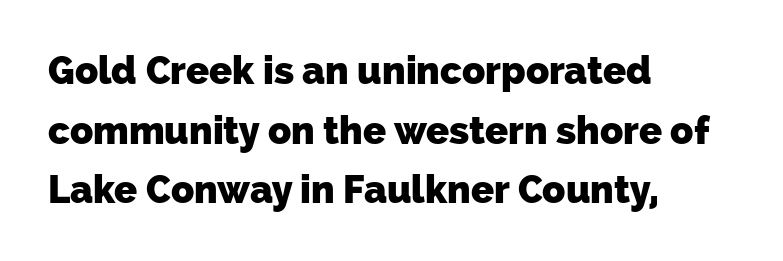
The image shows 38 px heavy sans-serif type; set left-aligned, normal line spacing (1.57x), normal letter spacing, not underlined; low stroke contrast and a medium x-height.
